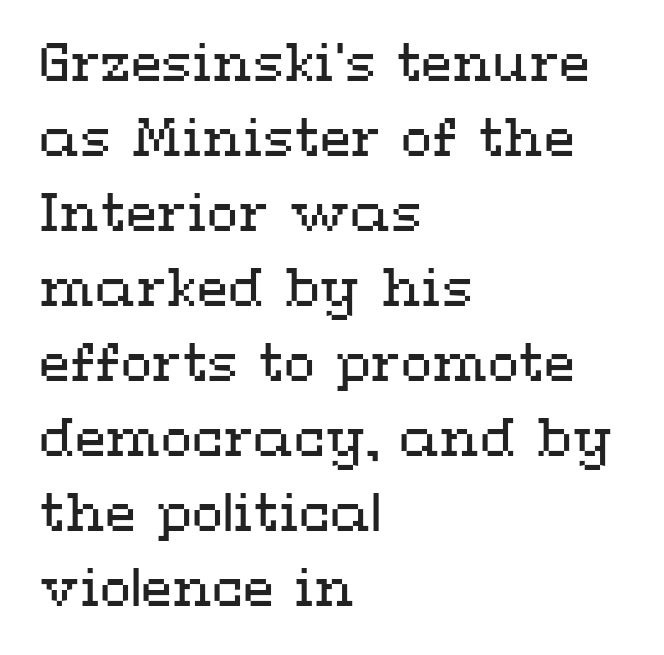
Q: Is the text bold? A: No.
Q: Is the text italic (slanted)? A: No, it is upright.
Q: Is the text underlined? A: No.
Q: How is the paragraph aligned? A: Left-aligned.
Q: Is the spacing between letters normal or unusually wide? A: Normal.
Q: Is the spacing between lines tight, normal or loose? A: Normal.
Q: Width (condensed, normal, or wide)? A: Wide.
Q: Stroke contrast? A: Medium.
Q: x-height? A: Medium.
Q: Monospaced? A: No.
